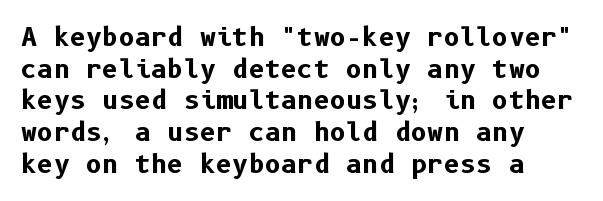
{"italic": "no", "bold": "yes", "underline": "no", "align": "left", "line_spacing": "normal", "line_spacing_ratio": 1.27, "letter_spacing": "normal", "letter_spacing_em": 0.0, "glyph_px": 25}
